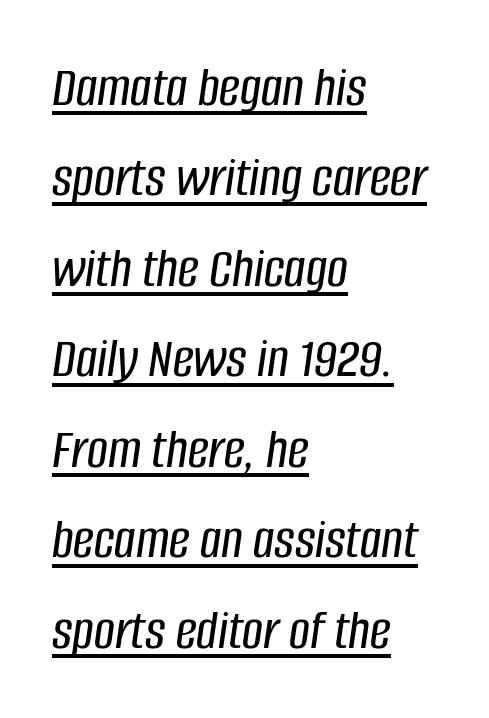
{"italic": "yes", "lean": "right", "slant_degrees": 8, "width": "condensed", "stroke_contrast": "low", "x_height": "large", "monospaced": "no", "underline": "yes", "align": "left", "line_spacing": "normal", "line_spacing_ratio": 1.56, "letter_spacing": "normal", "letter_spacing_em": 0.0, "glyph_px": 58}
